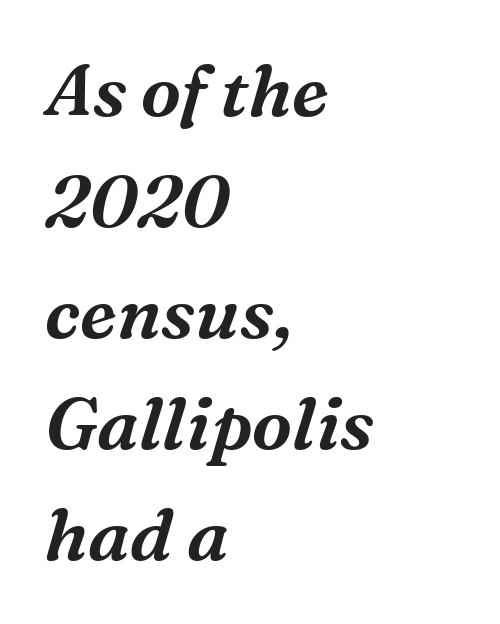
If you drew a ruler down the left edge, every line would touch it. Tracking value appears to be zero — textbook default spacing. Do the characters align in a grid? No, the font is proportional. Note: serifs present on the glyphs. The zone under the glyphs is completely vacant.
